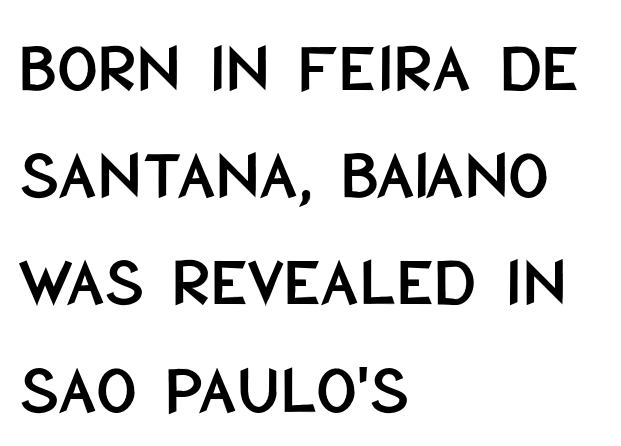
The image shows 71 px condensed sans-serif type, upright; set left-aligned, normal line spacing (1.51x), normal letter spacing, not underlined; low stroke contrast and a large x-height.
